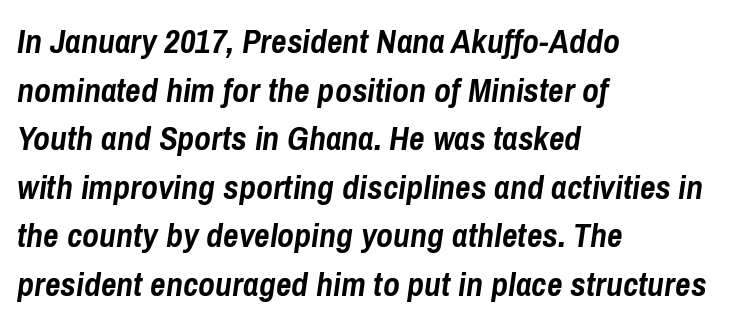
{"italic": "yes", "lean": "right", "slant_degrees": 8, "bold": "yes", "weight": "semibold", "width": "condensed", "stroke_contrast": "low", "x_height": "medium", "monospaced": "no", "underline": "no", "align": "left", "line_spacing": "normal", "line_spacing_ratio": 1.43, "letter_spacing": "normal", "letter_spacing_em": 0.0, "glyph_px": 34}
